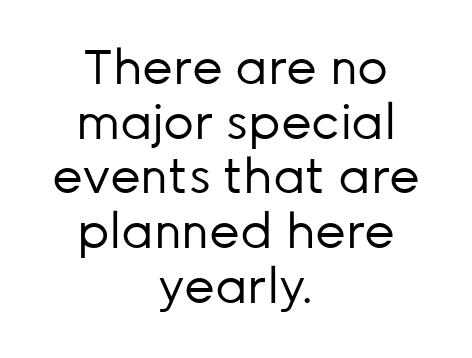
The image shows 48 px regular-weight sans-serif type, upright; set centered, tight line spacing (1.14x), normal letter spacing, not underlined; low stroke contrast and a medium x-height.
